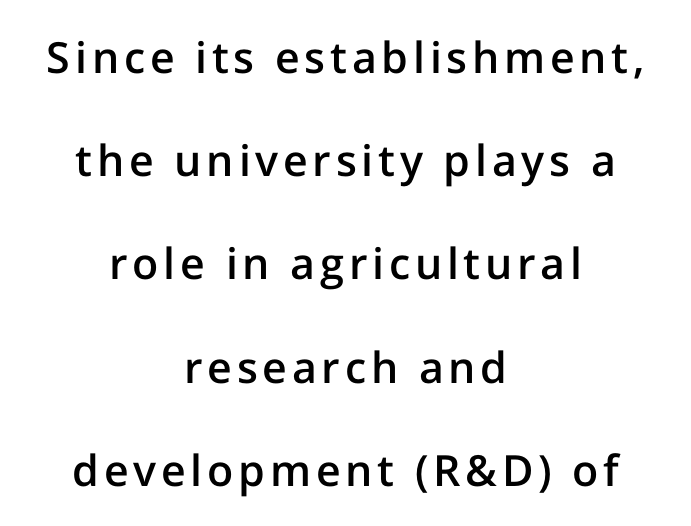
The image shows 43 px semibold sans-serif type, upright; set centered, loose line spacing (2.4x), not underlined; low stroke contrast and a medium x-height.
